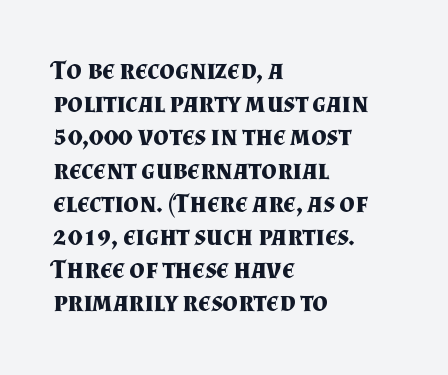
Q: Is the text bold? A: Yes.
Q: Is the text italic (slanted)? A: No, it is upright.
Q: Is the text underlined? A: No.
Q: How is the paragraph aligned? A: Left-aligned.
Q: Is the spacing between letters normal or unusually wide? A: Normal.
